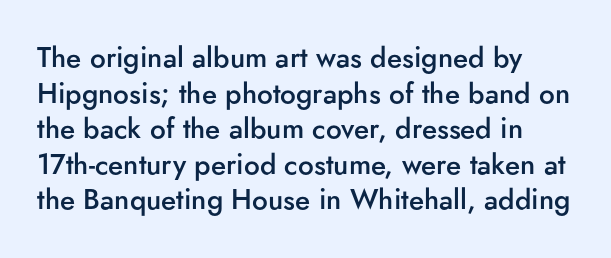
The image shows 28 px semibold sans-serif type, upright; set normal line spacing (1.27x), normal letter spacing, not underlined; low stroke contrast and a small x-height.
